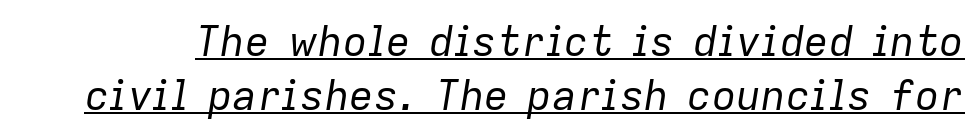
Q: Is the text bold? A: No.
Q: Is the text italic (slanted)? A: Yes, it leans right by about 9 degrees.
Q: Is the text underlined? A: Yes.
Q: Is the spacing between letters normal or unusually wide? A: Normal.
Q: Is the spacing between lines tight, normal or loose? A: Normal.
Q: Width (condensed, normal, or wide)? A: Normal.
Q: Stroke contrast? A: Low.
Q: x-height? A: Medium.
Q: Monospaced? A: No.
